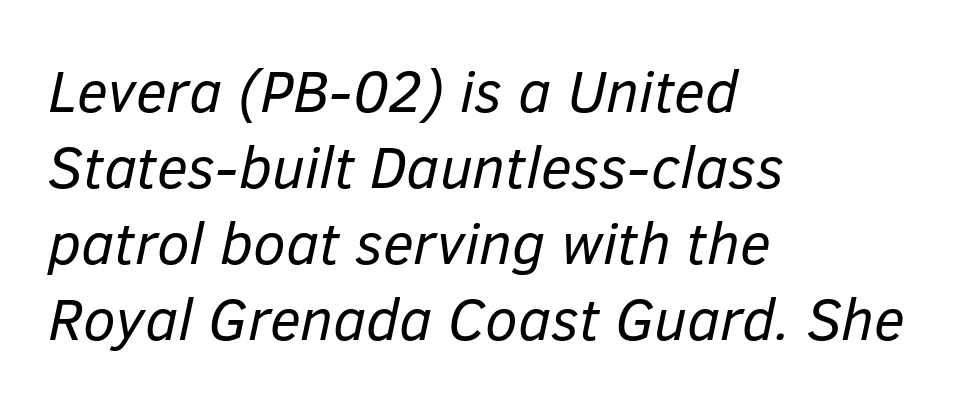
{"italic": "yes", "lean": "right", "slant_degrees": 12, "bold": "no", "weight": "regular", "width": "normal", "stroke_contrast": "low", "x_height": "medium", "monospaced": "no", "underline": "no", "align": "left", "line_spacing": "normal", "line_spacing_ratio": 1.29, "letter_spacing": "normal", "letter_spacing_em": 0.0, "glyph_px": 59}
